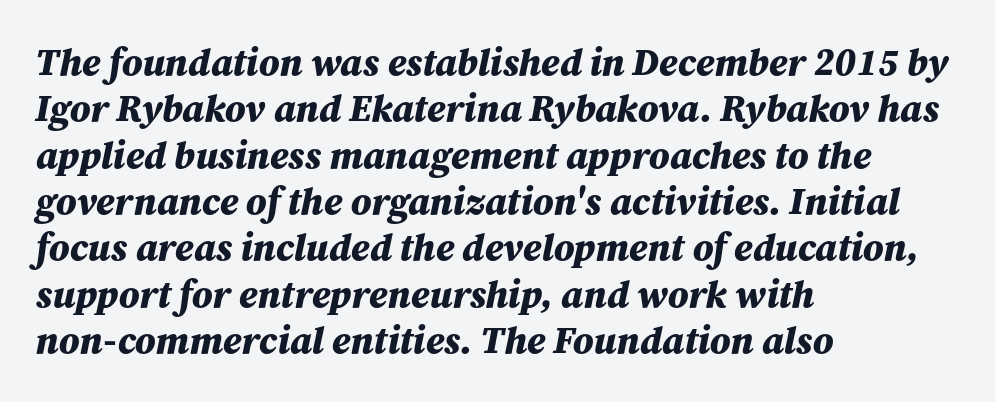
The image shows 38 px bold type, italic (leaning right); set left-aligned, line spacing 1.22x, normal letter spacing, not underlined; medium stroke contrast and a medium x-height.
